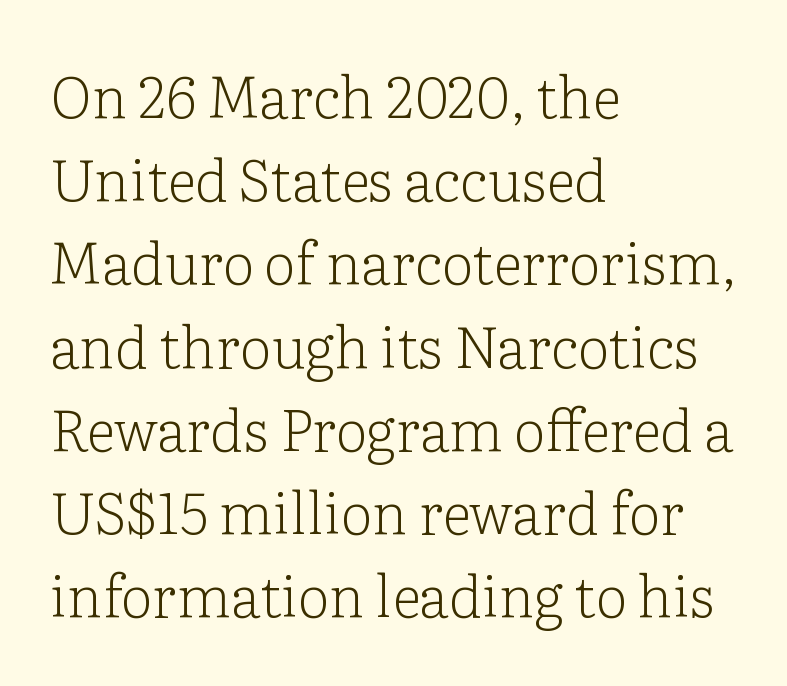
{"serif": "yes", "italic": "no", "bold": "no", "weight": "light", "width": "normal", "stroke_contrast": "low", "x_height": "medium", "monospaced": "no", "underline": "no", "align": "left", "line_spacing": "normal", "line_spacing_ratio": 1.46, "letter_spacing": "normal", "letter_spacing_em": 0.0, "glyph_px": 57}
